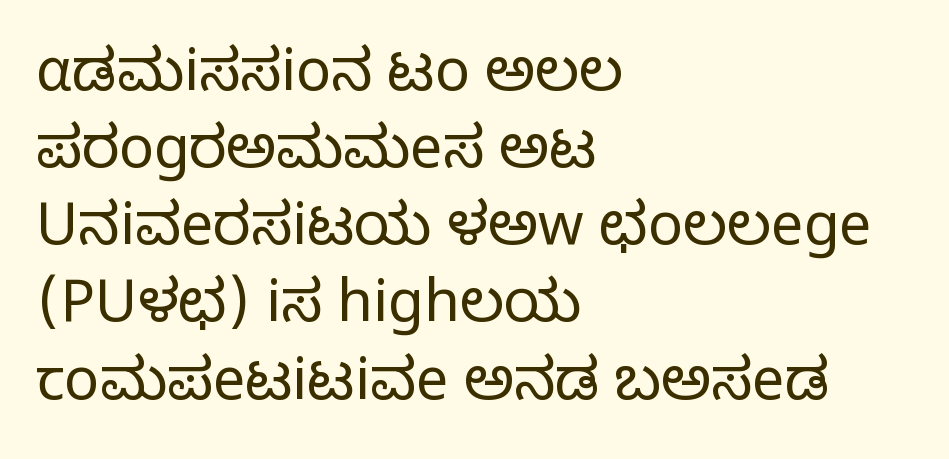
{"serif": "no", "italic": "no", "bold": "no", "weight": "light", "width": "normal", "stroke_contrast": "low", "x_height": "medium", "monospaced": "no", "underline": "no", "align": "left", "line_spacing": "normal", "line_spacing_ratio": 1.33, "letter_spacing": "normal", "letter_spacing_em": 0.0, "glyph_px": 58}
